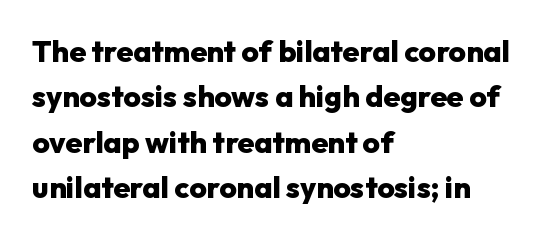
Q: Is the text bold? A: Yes.
Q: Is the text italic (slanted)? A: No, it is upright.
Q: Is the typeface a serif or a sans-serif typeface? A: Sans-serif.
Q: Is the text underlined? A: No.
Q: How is the paragraph aligned? A: Left-aligned.
Q: Is the spacing between letters normal or unusually wide? A: Normal.
Q: Is the spacing between lines tight, normal or loose? A: Normal.
Q: Width (condensed, normal, or wide)? A: Normal.
Q: Stroke contrast? A: Low.
Q: x-height? A: Medium.
Q: Monospaced? A: No.
